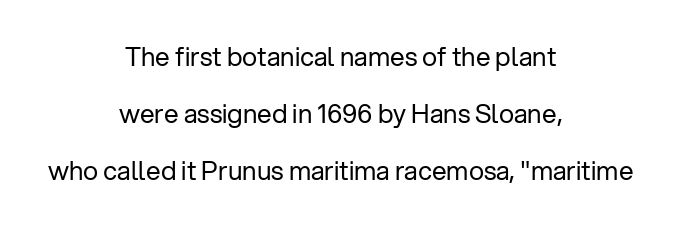
Q: Is the text bold? A: No.
Q: Is the text italic (slanted)? A: No, it is upright.
Q: Is the text underlined? A: No.
Q: How is the paragraph aligned? A: Centered.
Q: Is the spacing between letters normal or unusually wide? A: Normal.
Q: Is the spacing between lines tight, normal or loose? A: Loose.
